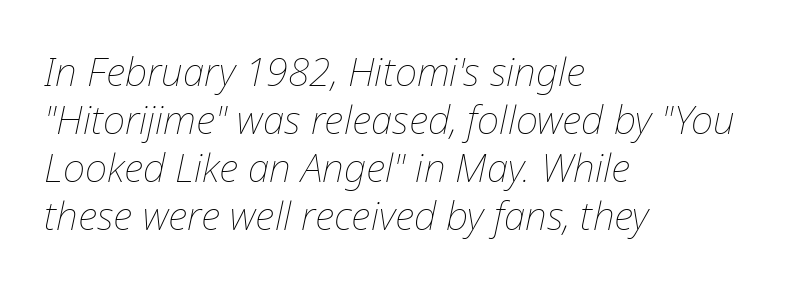
The image shows 39 px thin type, italic (leaning right); set left-aligned, line spacing 1.23x, normal letter spacing, not underlined; low stroke contrast and a medium x-height.
